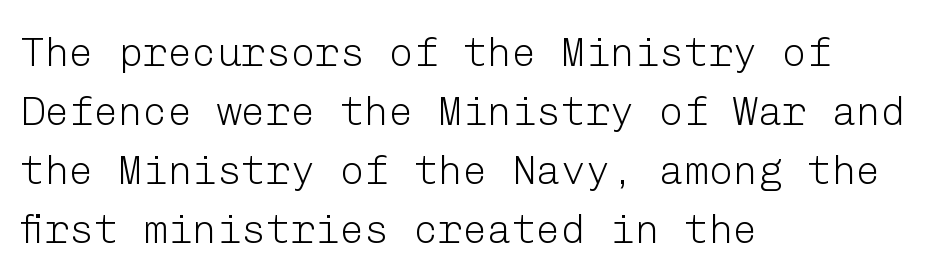
The image shows 41 px light sans-serif type, upright; set left-aligned, normal line spacing (1.44x), normal letter spacing, not underlined; low stroke contrast and a medium x-height.
